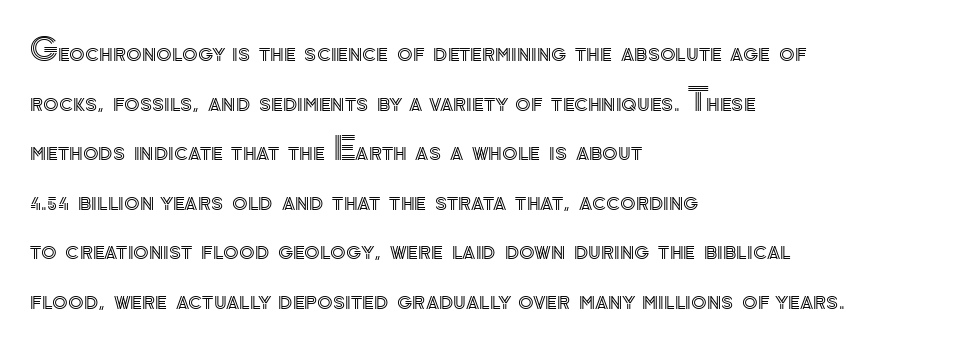
Whoever set this chose a conventional vertical rhythm. Varying glyph widths throughout — classic text-font behaviour. The specimen reads as upright at a glance. Glance below the letters and you will spot only blank space.
